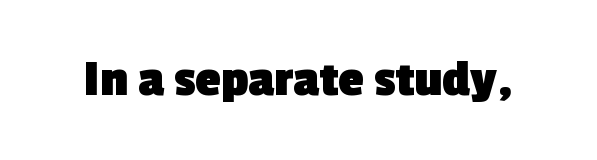
{"serif": "no", "bold": "yes", "weight": "heavy", "width": "normal", "x_height": "medium", "monospaced": "no", "underline": "no", "letter_spacing": "normal", "letter_spacing_em": 0.0, "glyph_px": 52}
